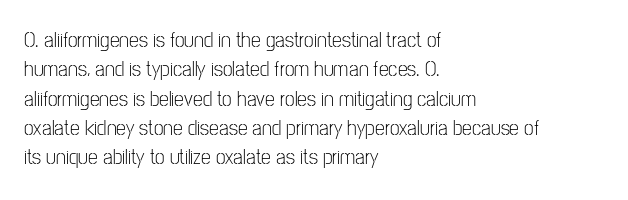
The image shows 22 px text type, upright; set left-aligned, normal line spacing (1.33x), normal letter spacing, not underlined.
